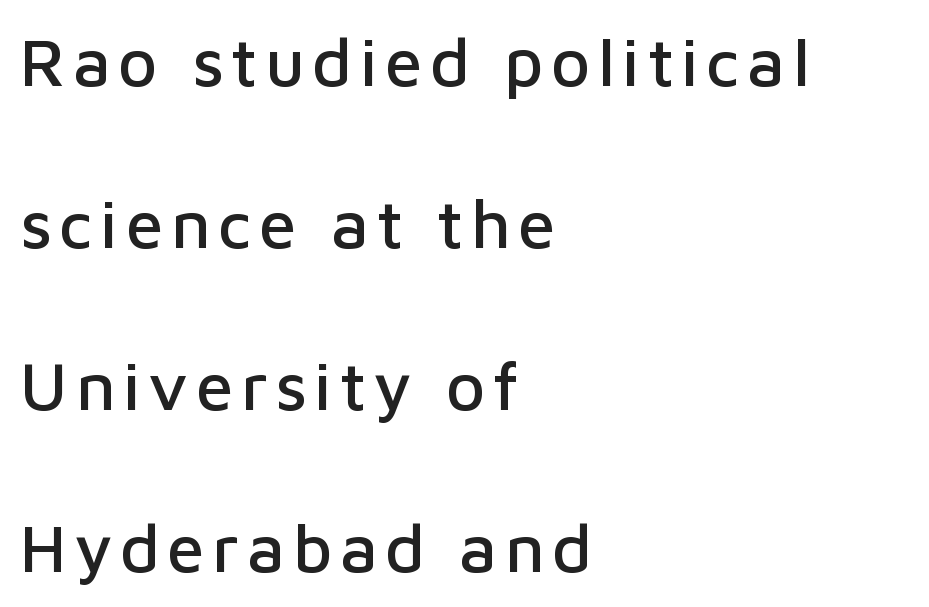
Q: Is the text italic (slanted)? A: No, it is upright.
Q: Is the typeface a serif or a sans-serif typeface? A: Sans-serif.
Q: Is the text underlined? A: No.
Q: How is the paragraph aligned? A: Left-aligned.
Q: Is the spacing between lines tight, normal or loose? A: Loose.
Q: Width (condensed, normal, or wide)? A: Normal.
Q: Stroke contrast? A: Low.
Q: x-height? A: Medium.
Q: Monospaced? A: No.
